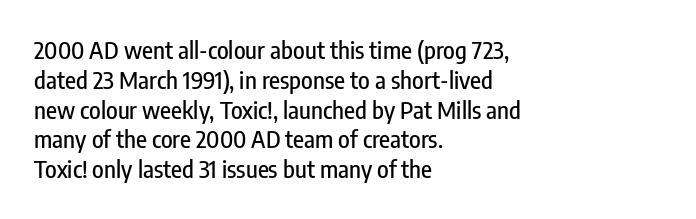
This sample uses an upright cut, with every glyph sitting square on the baseline. The space beneath each line is pristine and unruled. Short note: letters normally spaced. A classic flush-left, rag-right setting is used for this passage.
